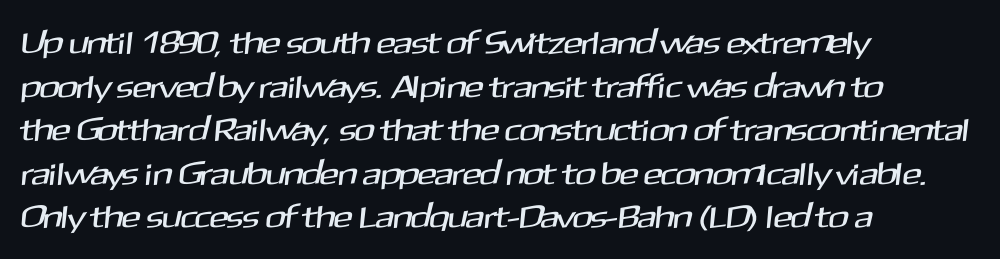
{"serif": "no", "width": "normal", "stroke_contrast": "medium", "x_height": "medium", "monospaced": "no", "underline": "no", "align": "left", "line_spacing": "normal", "line_spacing_ratio": 1.36, "letter_spacing": "normal", "letter_spacing_em": 0.0, "glyph_px": 32}
